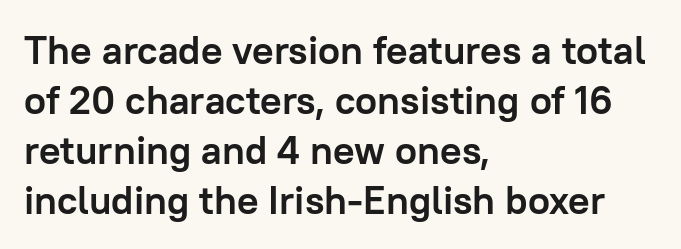
{"serif": "no", "italic": "no", "bold": "yes", "weight": "semibold", "width": "normal", "stroke_contrast": "low", "x_height": "medium", "monospaced": "no", "underline": "no", "align": "left", "line_spacing": "normal", "line_spacing_ratio": 1.25, "letter_spacing": "normal", "letter_spacing_em": 0.0, "glyph_px": 40}
